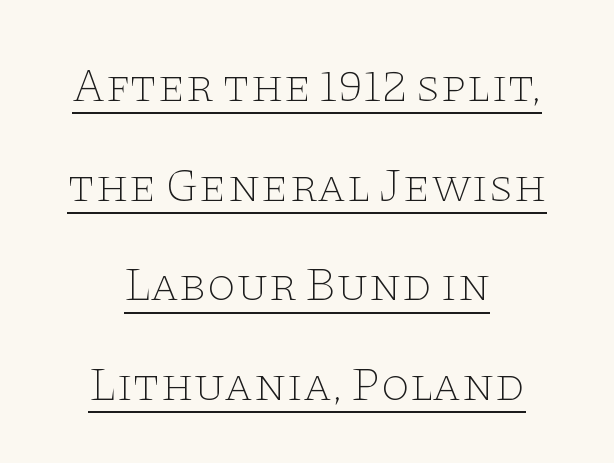
Q: Is the text bold? A: No.
Q: Is the text italic (slanted)? A: No, it is upright.
Q: Is the typeface a serif or a sans-serif typeface? A: Serif.
Q: Is the text underlined? A: Yes.
Q: How is the paragraph aligned? A: Centered.
Q: Is the spacing between letters normal or unusually wide? A: Normal.
Q: Is the spacing between lines tight, normal or loose? A: Loose.
Q: Width (condensed, normal, or wide)? A: Wide.
Q: Stroke contrast? A: Low.
Q: x-height? A: Large.
Q: Monospaced? A: No.
